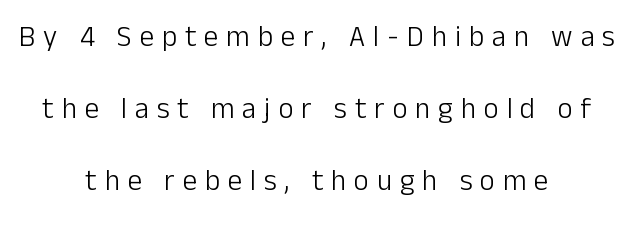
{"serif": "no", "italic": "no", "bold": "no", "weight": "light", "width": "normal", "stroke_contrast": "low", "x_height": "medium", "monospaced": "no", "underline": "no", "align": "center", "line_spacing": "loose", "line_spacing_ratio": 2.49, "letter_spacing": "wide", "letter_spacing_em": 0.27, "glyph_px": 29}
